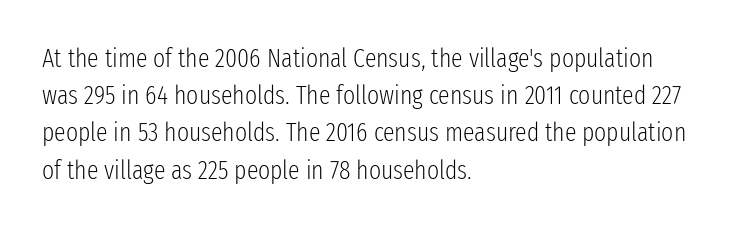
{"italic": "no", "bold": "no", "underline": "no", "align": "left", "line_spacing": "normal", "line_spacing_ratio": 1.43, "letter_spacing": "normal", "letter_spacing_em": 0.0, "glyph_px": 26}
